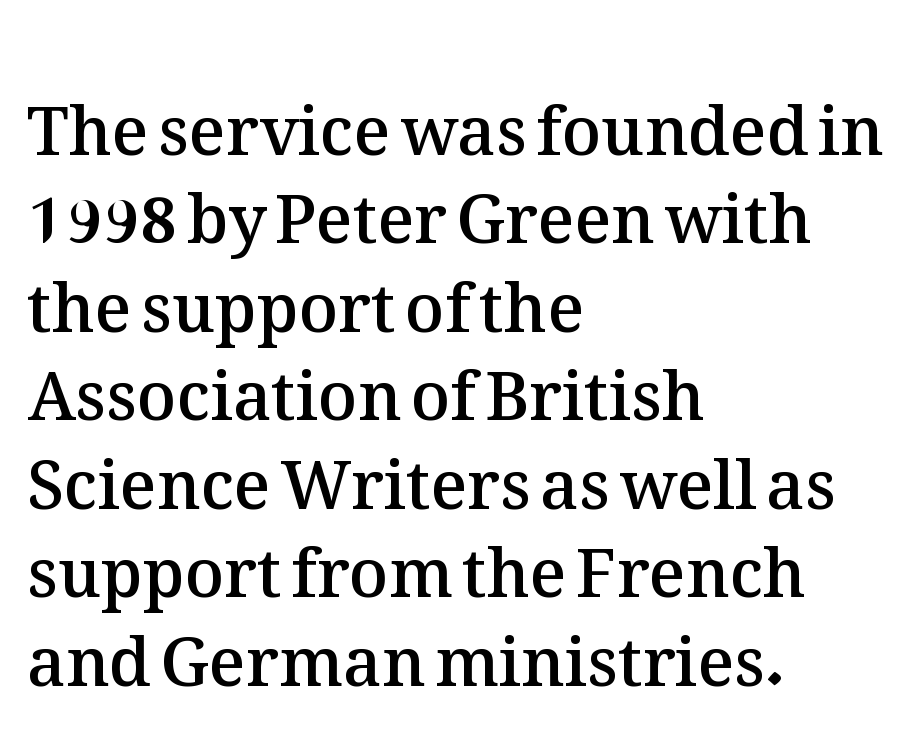
The image shows 67 px semibold type, upright; set left-aligned, normal line spacing (1.32x), normal letter spacing, not underlined; medium stroke contrast and a medium x-height.
